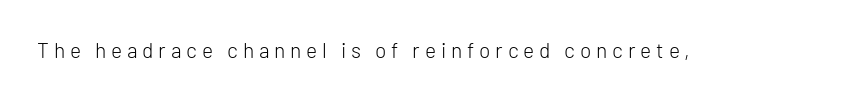
The image shows 21 px text type, upright; set unusually wide letter spacing (+0.23 em), not underlined.
